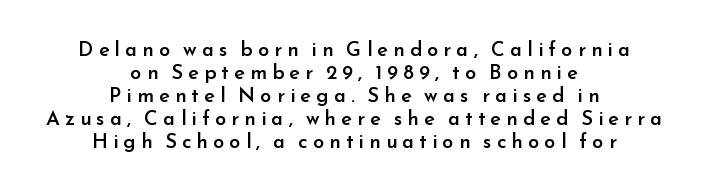
The image shows 20 px text type, upright; set centered, tight line spacing (1.15x), unusually wide letter spacing (+0.26 em), not underlined.
